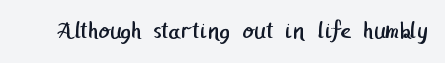
{"bold": "no", "underline": "no", "letter_spacing": "normal", "letter_spacing_em": 0.0, "glyph_px": 26}
